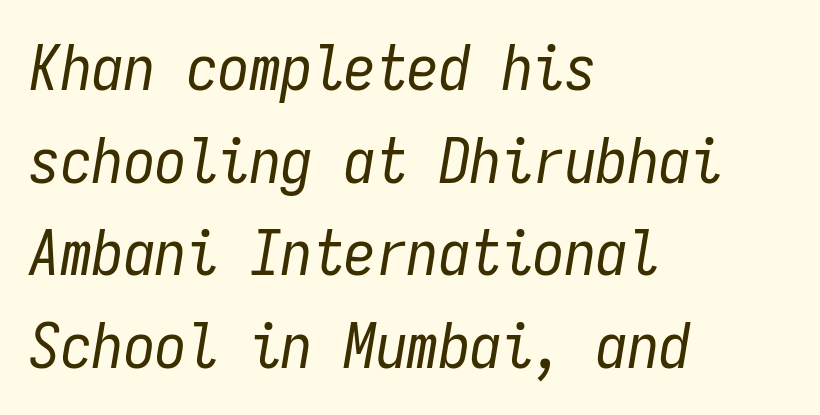
{"italic": "yes", "lean": "right", "slant_degrees": 9, "bold": "no", "weight": "regular", "width": "condensed", "stroke_contrast": "low", "x_height": "medium", "monospaced": "yes", "underline": "no", "align": "left", "line_spacing": "normal", "line_spacing_ratio": 1.47, "letter_spacing": "normal", "letter_spacing_em": 0.0, "glyph_px": 63}
